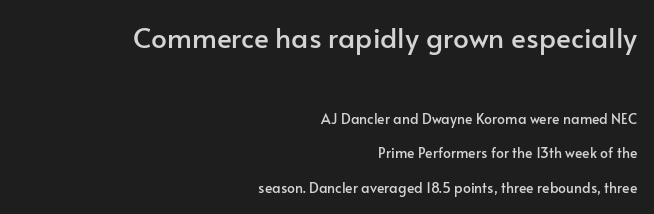
Q: Is the text italic (slanted)? A: No, it is upright.
Q: Is the typeface a serif or a sans-serif typeface? A: Sans-serif.
Q: Is the text underlined? A: No.
Q: How is the paragraph aligned? A: Right-aligned.
Q: Is the spacing between letters normal or unusually wide? A: Normal.
Q: Is the spacing between lines tight, normal or loose? A: Loose.
Q: Which block of text is set in a larger size, the first (top) or the second (bottom)? A: The first (top) one.
Q: Width (condensed, normal, or wide)? A: Normal.
Q: Stroke contrast? A: Low.
Q: x-height? A: Small.
Q: Monospaced? A: No.
